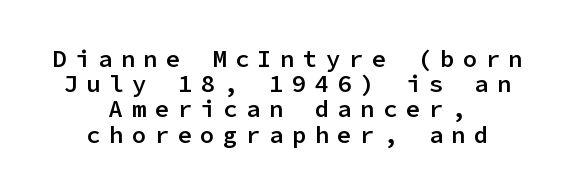
In terms of letterspacing, this is a distinctly airy, spread setting. This is moderately heavy type, rendered in semibold. Italic: no, the glyphs are upright roman. Only glyphs here, with clear space below each row. Horizontal alignment here is central, giving a formal, balanced look. Is there much room between lines? No — they nearly touch.
